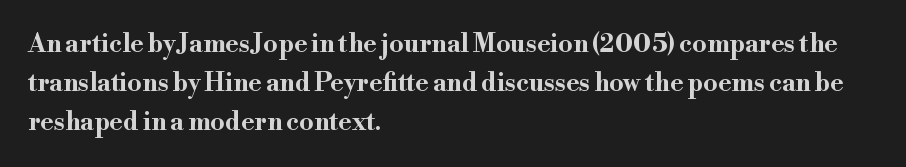
Q: Is the text bold? A: Yes.
Q: Is the text italic (slanted)? A: No, it is upright.
Q: Is the text underlined? A: No.
Q: How is the paragraph aligned? A: Left-aligned.
Q: Is the spacing between letters normal or unusually wide? A: Normal.
Q: Is the spacing between lines tight, normal or loose? A: Normal.
